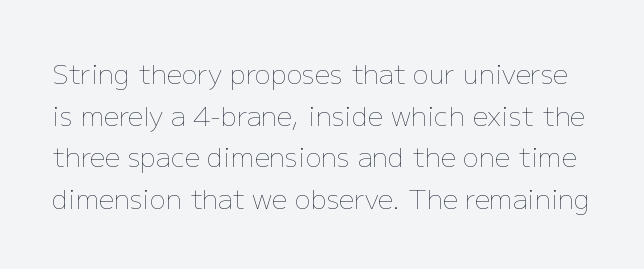
{"italic": "no", "bold": "no", "underline": "no", "line_spacing": "normal", "line_spacing_ratio": 1.54, "letter_spacing": "normal", "letter_spacing_em": 0.0, "glyph_px": 27}
